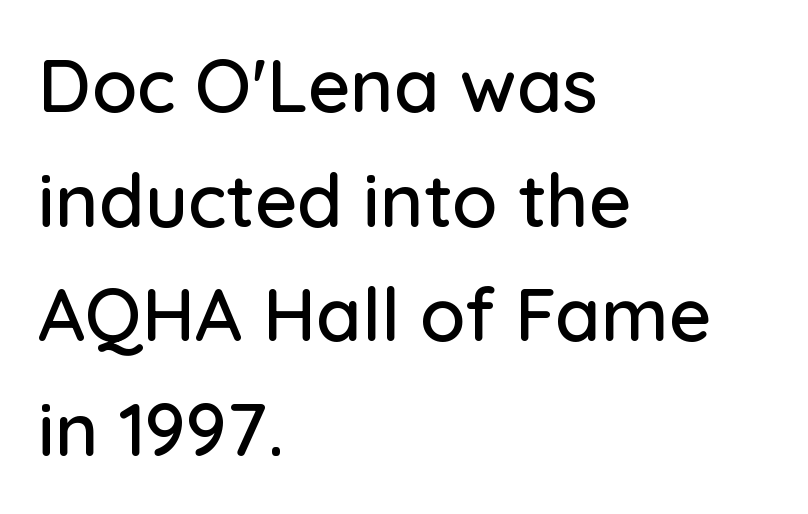
Q: Is the text italic (slanted)? A: No, it is upright.
Q: Is the typeface a serif or a sans-serif typeface? A: Sans-serif.
Q: Is the text underlined? A: No.
Q: How is the paragraph aligned? A: Left-aligned.
Q: Is the spacing between letters normal or unusually wide? A: Normal.
Q: Is the spacing between lines tight, normal or loose? A: Normal.
Q: Width (condensed, normal, or wide)? A: Normal.
Q: Stroke contrast? A: Low.
Q: x-height? A: Medium.
Q: Monospaced? A: No.
